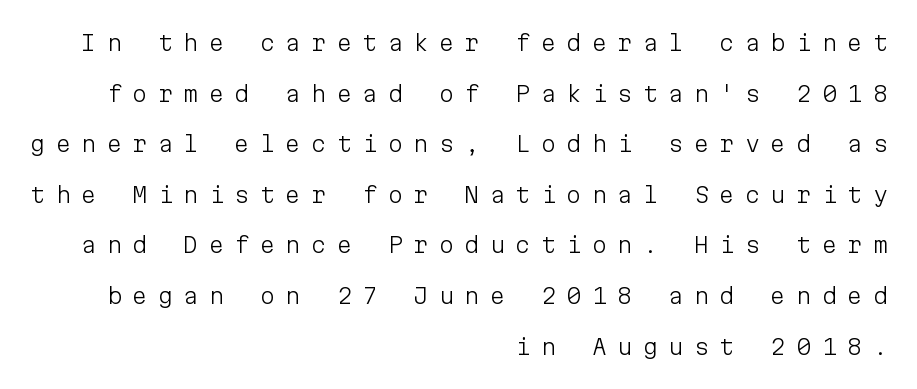
Q: Is the text bold? A: No.
Q: Is the text italic (slanted)? A: No, it is upright.
Q: Is the text underlined? A: No.
Q: How is the paragraph aligned? A: Right-aligned.
Q: Is the spacing between letters normal or unusually wide? A: Unusually wide.
Q: Is the spacing between lines tight, normal or loose? A: Loose.
